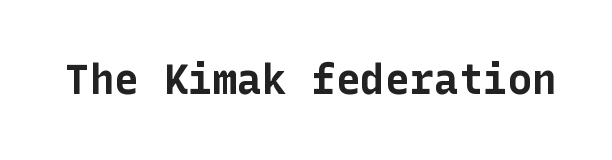
{"serif": "no", "italic": "no", "bold": "yes", "weight": "bold", "width": "normal", "stroke_contrast": "low", "x_height": "medium", "underline": "no", "letter_spacing": "normal", "letter_spacing_em": 0.0, "glyph_px": 41}
